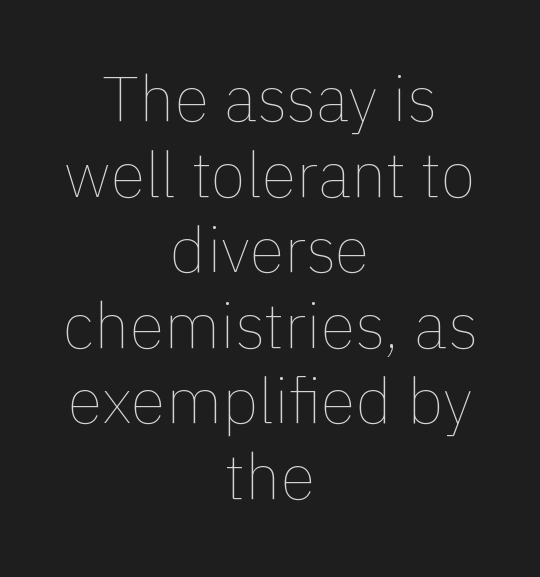
You can tell it's not italic because the verticals are truly vertical. The letters advance in unequal steps, a hallmark of proportional type. The space beneath each line is pristine and unruled. There is no visible air inserted between adjacent glyphs. Unbolded letterforms with no extra heft. Is the block centered? Yes — each line is placed symmetrically about the middle.
